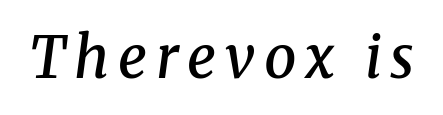
{"serif": "yes", "italic": "yes", "lean": "right", "slant_degrees": 8, "bold": "semi", "weight": "semibold", "width": "normal", "stroke_contrast": "medium", "x_height": "medium", "monospaced": "no", "underline": "no", "glyph_px": 57}
